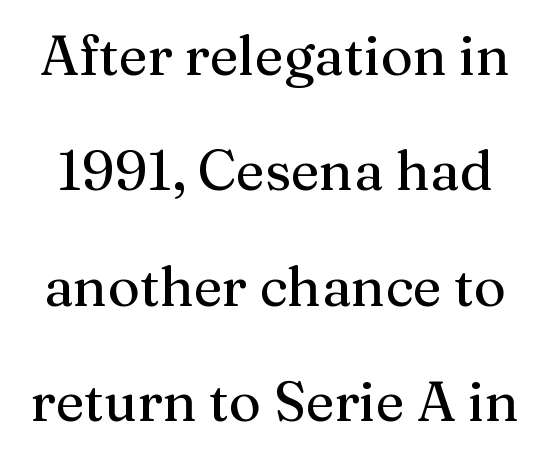
The characters display serif detailing at their extremities. Bare-footed words on every line. This sample trades compactness for vertical openness between lines. Glyph-to-glyph distance matches everyday printed text. Every character sits straight up, as roman type does. Think of a printed novel: that variable character pitch is what you see here.
